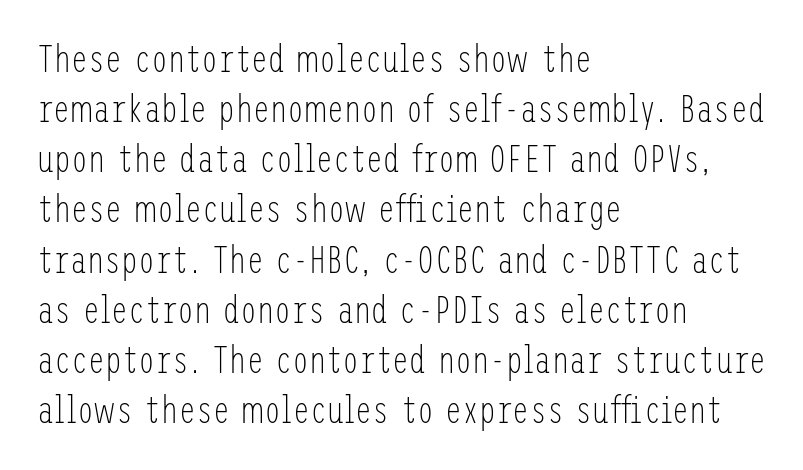
The image shows 38 px light, condensed sans-serif type, upright; set left-aligned, normal line spacing (1.32x), normal letter spacing, not underlined; low stroke contrast and a medium x-height.
